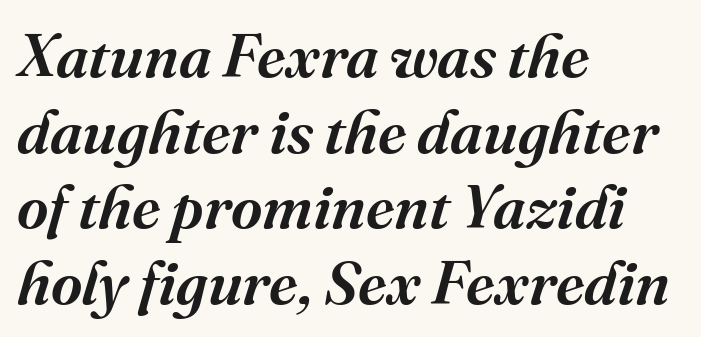
{"serif": "yes", "italic": "yes", "lean": "right", "slant_degrees": 16, "width": "normal", "stroke_contrast": "medium", "x_height": "medium", "monospaced": "no", "underline": "no", "align": "left", "line_spacing_ratio": 1.24, "letter_spacing": "normal", "letter_spacing_em": 0.0, "glyph_px": 61}
